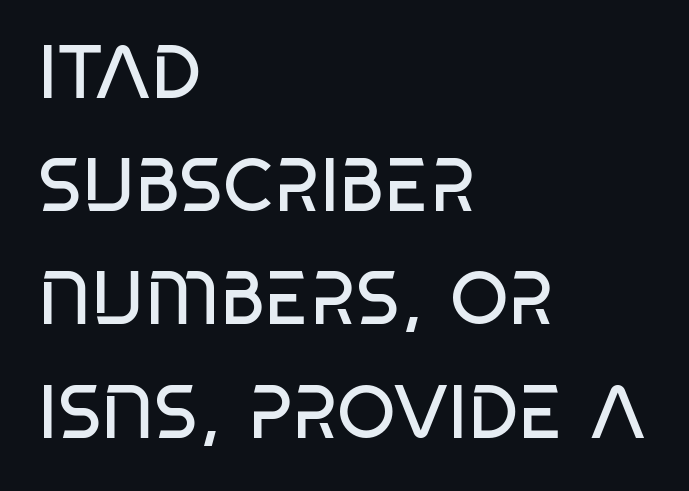
Descenders hang freely into open space. The text block is weighted toward the left margin, trailing off unevenly rightward. Reading down the column, the eye jumps a familiar distance to each next line. Is this a sans? Yes — the strokes have no serifs. Honestly, the letter spacing is just normal — you wouldn't notice it. The lettering stays uniformly vertical, giving the passage a roman look.
